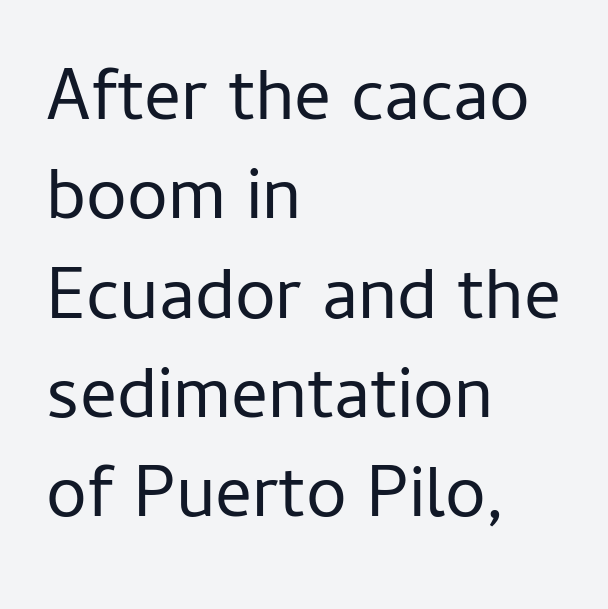
Q: Is the text bold? A: No.
Q: Is the text italic (slanted)? A: No, it is upright.
Q: Is the typeface a serif or a sans-serif typeface? A: Sans-serif.
Q: Is the text underlined? A: No.
Q: How is the paragraph aligned? A: Left-aligned.
Q: Is the spacing between letters normal or unusually wide? A: Normal.
Q: Is the spacing between lines tight, normal or loose? A: Normal.
Q: Width (condensed, normal, or wide)? A: Normal.
Q: Stroke contrast? A: Low.
Q: x-height? A: Medium.
Q: Monospaced? A: No.
